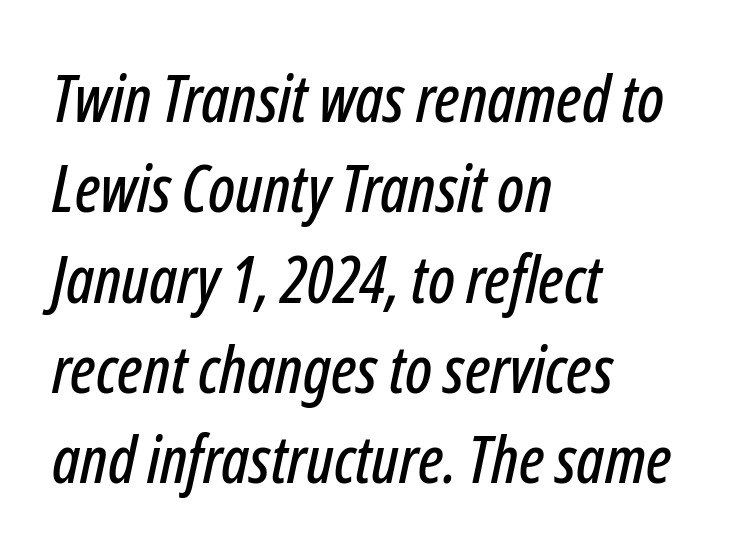
Q: Is the text italic (slanted)? A: Yes, it leans right by about 12 degrees.
Q: Is the text underlined? A: No.
Q: How is the paragraph aligned? A: Left-aligned.
Q: Is the spacing between letters normal or unusually wide? A: Normal.
Q: Is the spacing between lines tight, normal or loose? A: Normal.
Q: Width (condensed, normal, or wide)? A: Condensed.
Q: Stroke contrast? A: Low.
Q: x-height? A: Medium.
Q: Monospaced? A: No.
